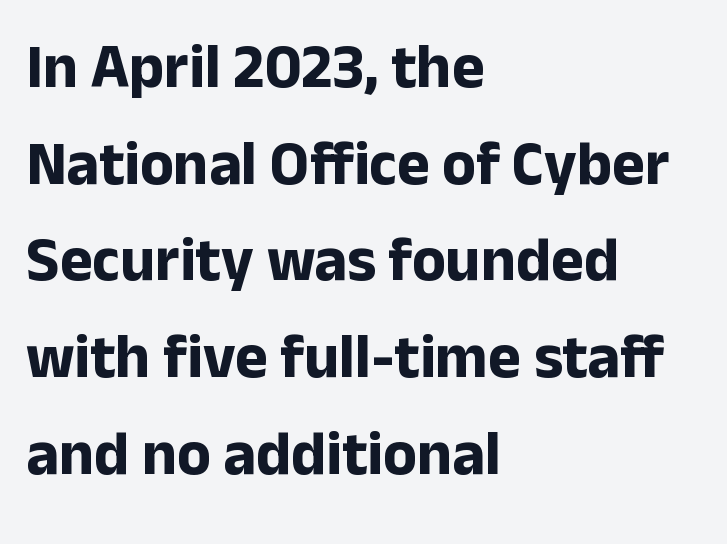
The image shows 62 px bold sans-serif type, upright; set left-aligned, normal line spacing (1.56x), normal letter spacing, not underlined; low stroke contrast and a medium x-height.
